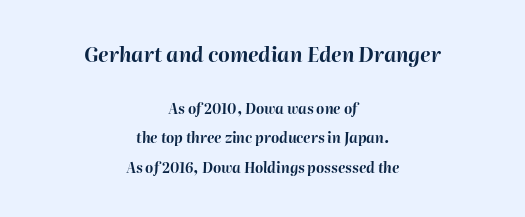
Q: Is the text bold? A: Yes.
Q: Is the text italic (slanted)? A: Yes, it leans right by about 2 degrees.
Q: Is the text underlined? A: No.
Q: How is the paragraph aligned? A: Centered.
Q: Is the spacing between letters normal or unusually wide? A: Normal.
Q: Is the spacing between lines tight, normal or loose? A: Loose.
Q: Which block of text is set in a larger size, the first (top) or the second (bottom)? A: The first (top) one.
